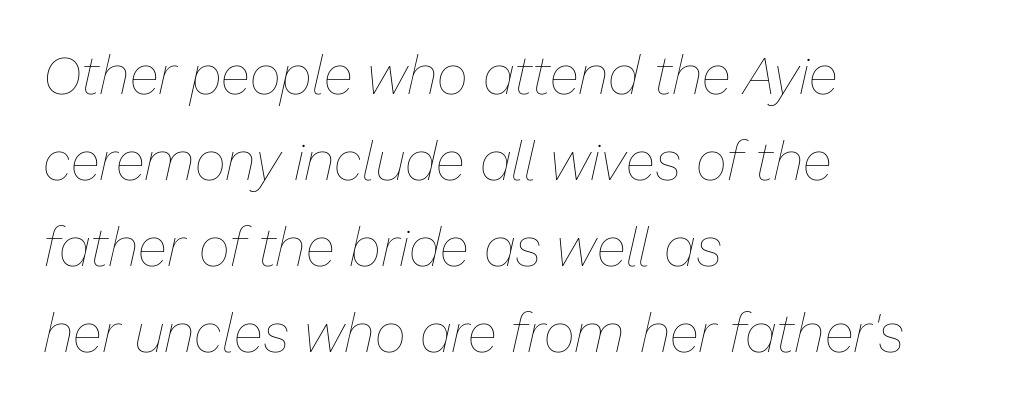
You could not count columns in this text — the font is proportionally spaced. No heavy texture on the line: the type isn't bold. The rows are spaced the way most documents space them. Inter-character spacing is left at the font's built-in metrics. Quick note: underline off. The rendering anchors every line to the left-hand side.
